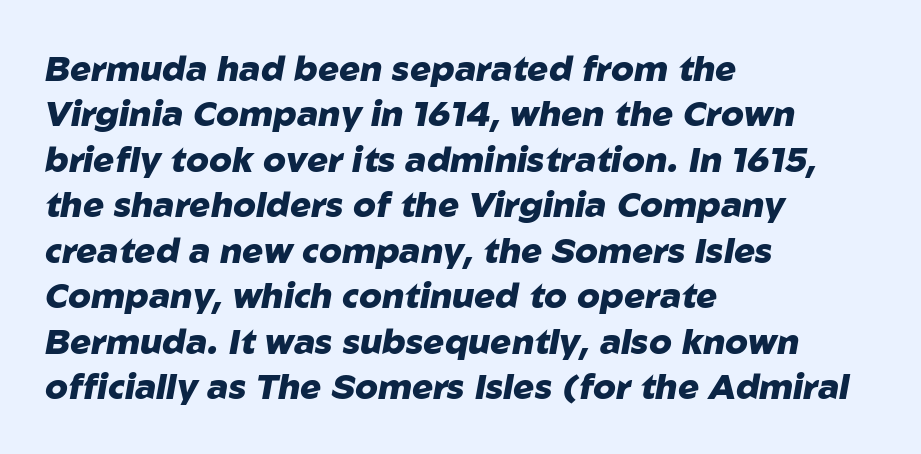
Q: Is the text bold? A: Yes.
Q: Is the text italic (slanted)? A: Yes, it leans right by about 10 degrees.
Q: Is the text underlined? A: No.
Q: How is the paragraph aligned? A: Left-aligned.
Q: Is the spacing between letters normal or unusually wide? A: Normal.
Q: Is the spacing between lines tight, normal or loose? A: Normal.
Q: Width (condensed, normal, or wide)? A: Normal.
Q: Stroke contrast? A: Low.
Q: x-height? A: Medium.
Q: Monospaced? A: No.
